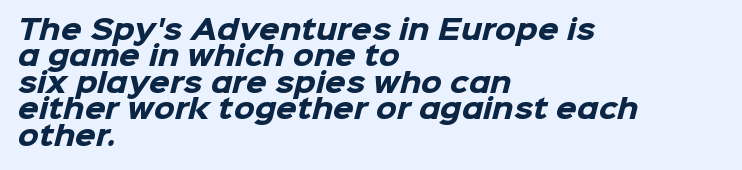
{"bold": "yes", "underline": "no", "align": "left", "line_spacing": "tight", "line_spacing_ratio": 0.98, "letter_spacing": "normal", "letter_spacing_em": 0.0, "glyph_px": 27}
